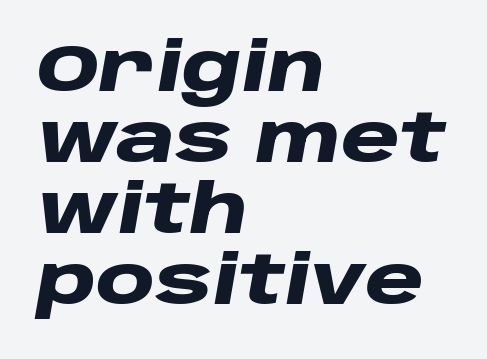
The image shows 67 px heavy, wide type, italic (leaning right); set left-aligned, tight line spacing (1.06x), normal letter spacing, not underlined; low stroke contrast and a large x-height.
